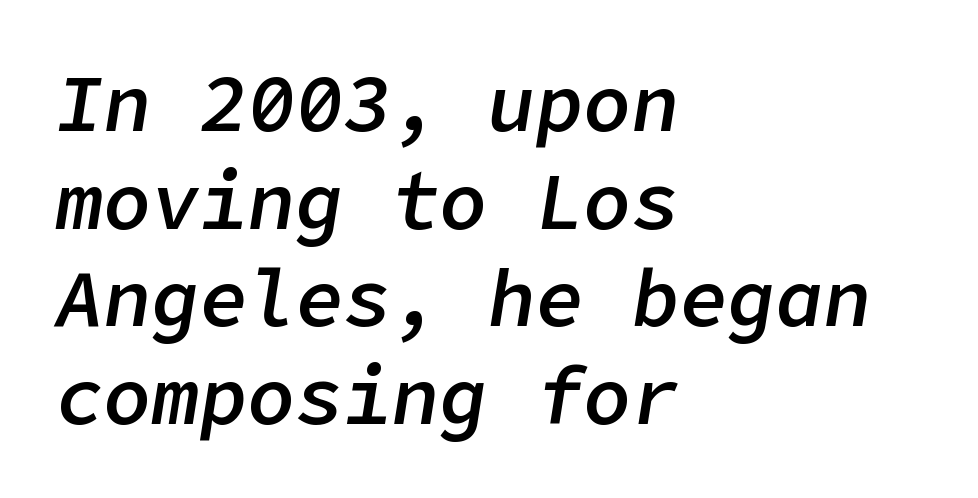
The glyphs have the mass of a demibold cut, below bold. Horizontal alignment here is leftward, the default for most running prose. A typesetter would mark this as italic. Descender tails drop into unmarked territory.
